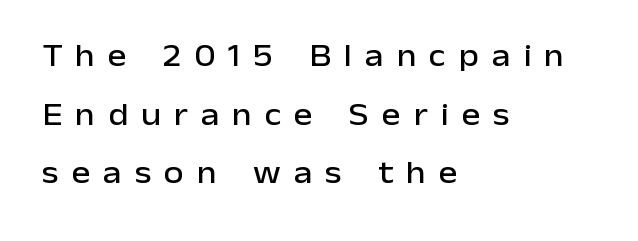
Q: Is the text italic (slanted)? A: No, it is upright.
Q: Is the typeface a serif or a sans-serif typeface? A: Sans-serif.
Q: Is the text underlined? A: No.
Q: How is the paragraph aligned? A: Left-aligned.
Q: Is the spacing between letters normal or unusually wide? A: Unusually wide.
Q: Width (condensed, normal, or wide)? A: Normal.
Q: Stroke contrast? A: Low.
Q: x-height? A: Medium.
Q: Monospaced? A: No.
